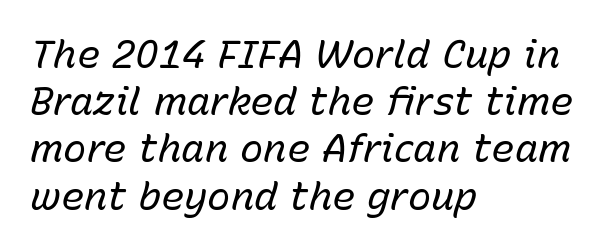
Q: Is the text bold? A: No.
Q: Is the text italic (slanted)? A: Yes, it leans right by about 15 degrees.
Q: Is the text underlined? A: No.
Q: How is the paragraph aligned? A: Left-aligned.
Q: Is the spacing between letters normal or unusually wide? A: Normal.
Q: Width (condensed, normal, or wide)? A: Normal.
Q: Stroke contrast? A: Low.
Q: x-height? A: Medium.
Q: Monospaced? A: No.
